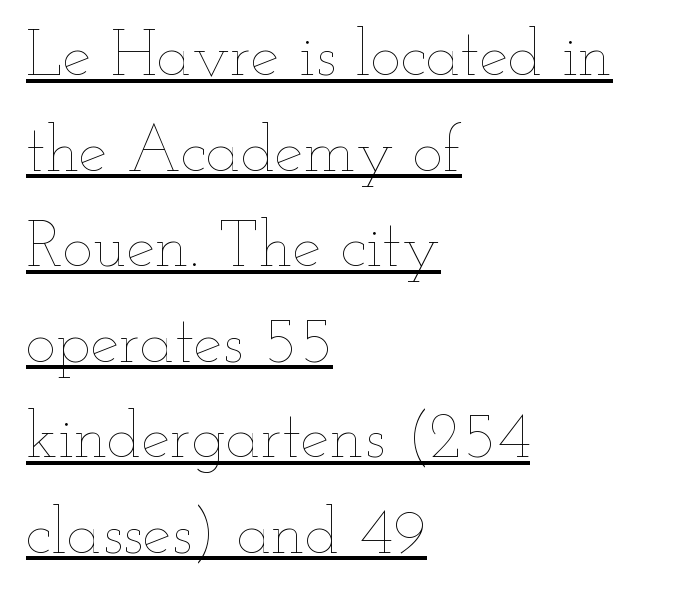
The image shows 65 px thin, wide type, upright; set left-aligned, normal line spacing (1.47x), normal letter spacing, underlined; low stroke contrast and a small x-height.
